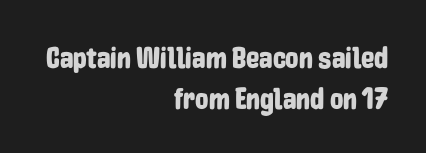
Q: Is the text italic (slanted)? A: No, it is upright.
Q: Is the typeface a serif or a sans-serif typeface? A: Sans-serif.
Q: Is the text underlined? A: No.
Q: How is the paragraph aligned? A: Right-aligned.
Q: Is the spacing between letters normal or unusually wide? A: Normal.
Q: Is the spacing between lines tight, normal or loose? A: Normal.
Q: Width (condensed, normal, or wide)? A: Condensed.
Q: Stroke contrast? A: Low.
Q: x-height? A: Medium.
Q: Monospaced? A: No.
